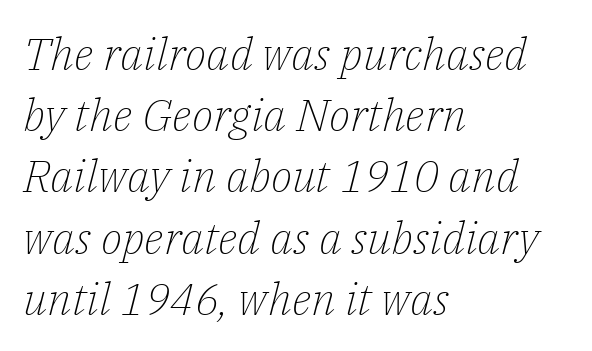
Students, observe: this is what conventionally led text looks like. In terms of letterform style, serifs are clearly present. Only glyphs here, with clear space below each row. Here the designer chose a conventional face with non-uniform glyph widths.
